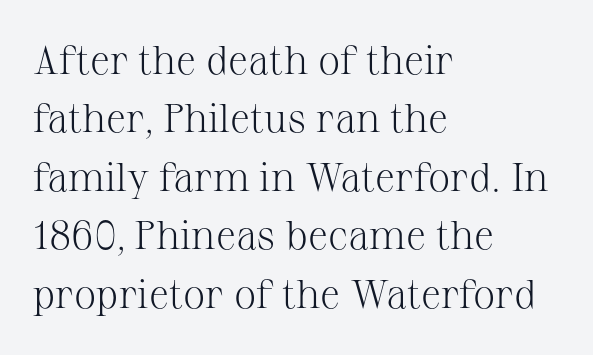
Evenly set lines give the paragraph a standard silhouette. The baseline area is clear. This sample uses an upright cut, with every glyph sitting square on the baseline. To sum up the face: it has serifs. The compositor pushed each line to the left boundary.
